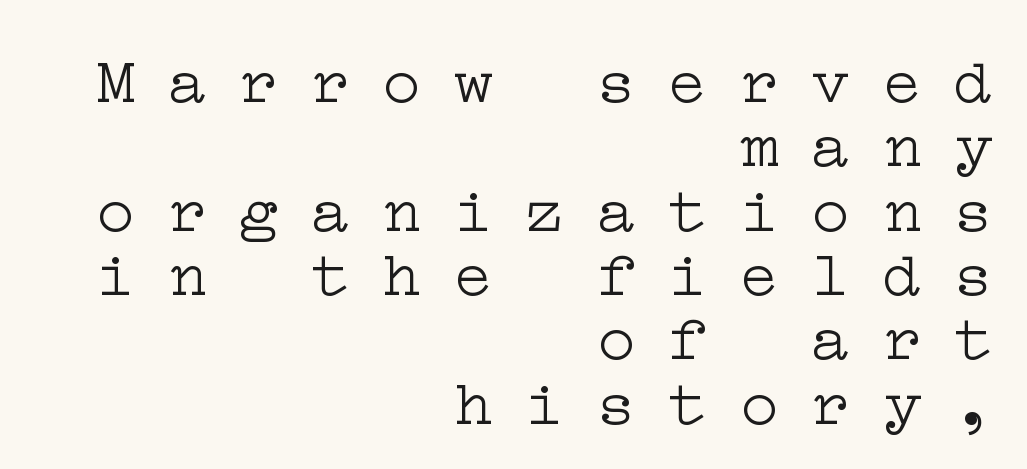
The image shows 65 px light, wide serif type, upright; set right-aligned, tight line spacing (0.99x), unusually wide letter spacing (+0.5 em), not underlined; low stroke contrast and a medium x-height.
